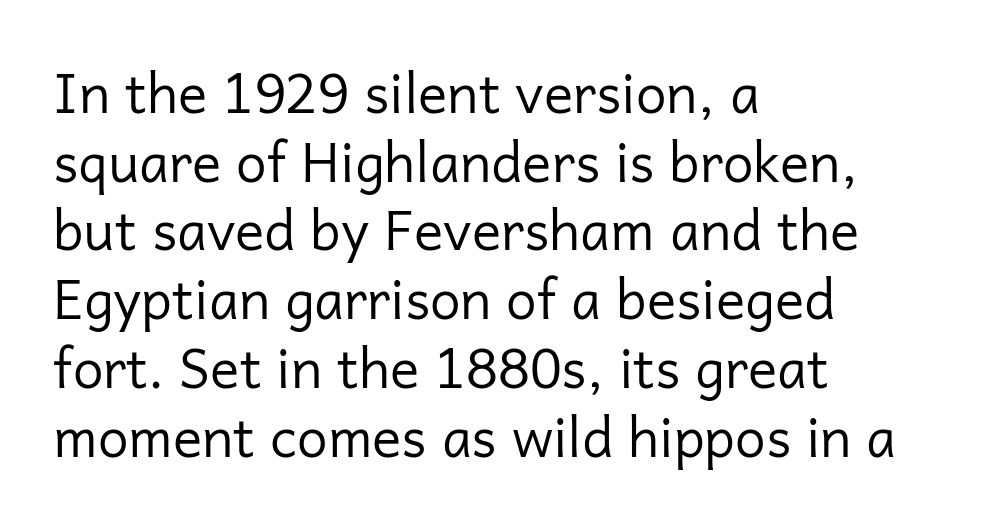
Q: Is the text bold? A: No.
Q: Is the text italic (slanted)? A: No, it is upright.
Q: Is the typeface a serif or a sans-serif typeface? A: Sans-serif.
Q: Is the text underlined? A: No.
Q: How is the paragraph aligned? A: Left-aligned.
Q: Is the spacing between letters normal or unusually wide? A: Normal.
Q: Is the spacing between lines tight, normal or loose? A: Normal.
Q: Width (condensed, normal, or wide)? A: Normal.
Q: Stroke contrast? A: Low.
Q: x-height? A: Medium.
Q: Monospaced? A: No.
